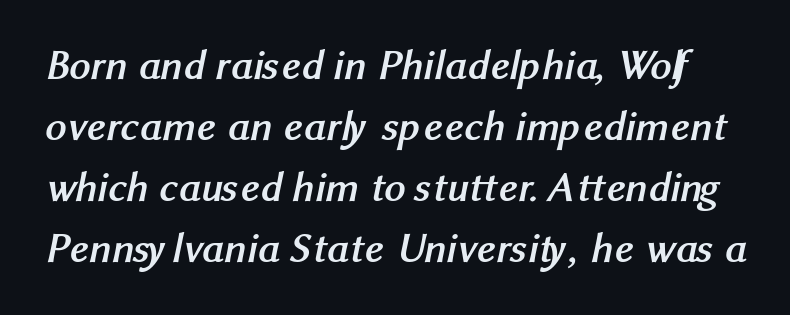
Observe the absence of serifs on each vertical stroke in this sample. Each word holds together tightly as a unit, with standard inter-letter gaps. The glyphs have the mass of a bold cut. Successive baselines arrive at the customary interval. Do the characters align in a grid? No, the font is proportional. Underlining? Definitely not there.
